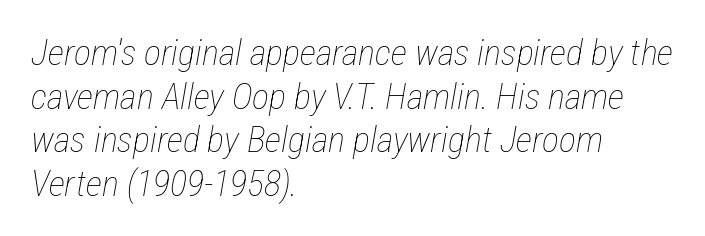
A student would call this left alignment; a typographer would say flush left, rag right. On a weight scale, this lands at 450 or below. Nobody touched the tracking dial on this one. These lines are rendered in a variable-pitch font. Descenders hang freely into open space. There's an unmistakable incline to the writing here.
